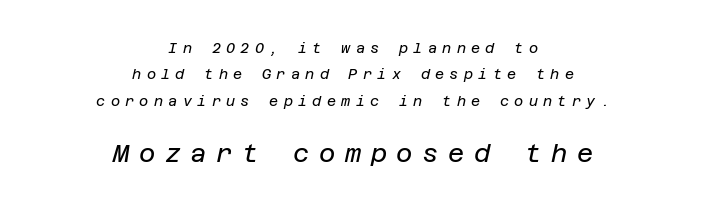
Q: Is the text bold? A: No.
Q: Is the text italic (slanted)? A: Yes, it leans right by about 12 degrees.
Q: Is the text underlined? A: No.
Q: How is the paragraph aligned? A: Centered.
Q: Is the spacing between letters normal or unusually wide? A: Unusually wide.
Q: Which block of text is set in a larger size, the first (top) or the second (bottom)? A: The second (bottom) one.
